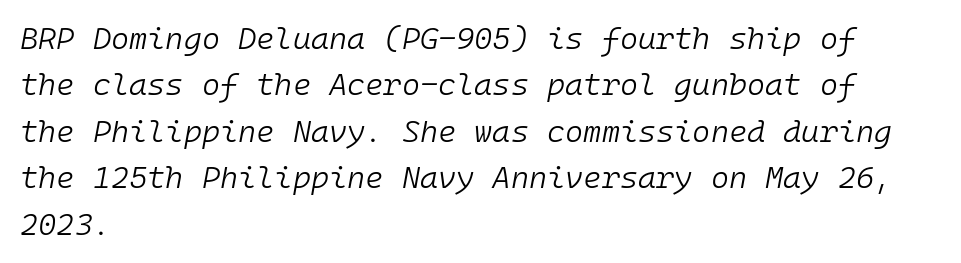
The gap between lines stays unmarked. Reading down the block, your eye returns to a fixed left position each line. No extra tracking has been applied to these lines. Notice how descenders clear the ascenders below comfortably — that's standard leading.
